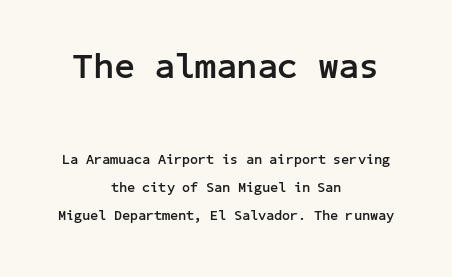
Style check: upright. The line-height multiplier appears high, well above default. The designer went with a sans here, leaving each stem footless. If you folded the block vertically in half, each line would mirror itself in length.
